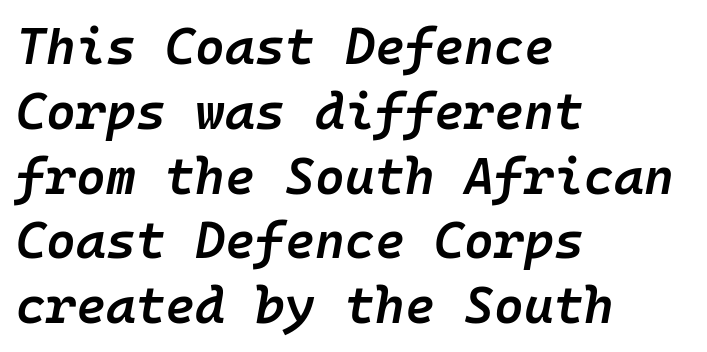
Q: Is the text bold? A: Semi-bold.
Q: Is the text italic (slanted)? A: Yes, it leans right by about 10 degrees.
Q: Is the text underlined? A: No.
Q: How is the paragraph aligned? A: Left-aligned.
Q: Is the spacing between letters normal or unusually wide? A: Normal.
Q: Is the spacing between lines tight, normal or loose? A: Normal.
Q: Width (condensed, normal, or wide)? A: Normal.
Q: Stroke contrast? A: Low.
Q: x-height? A: Medium.
Q: Monospaced? A: Yes.
